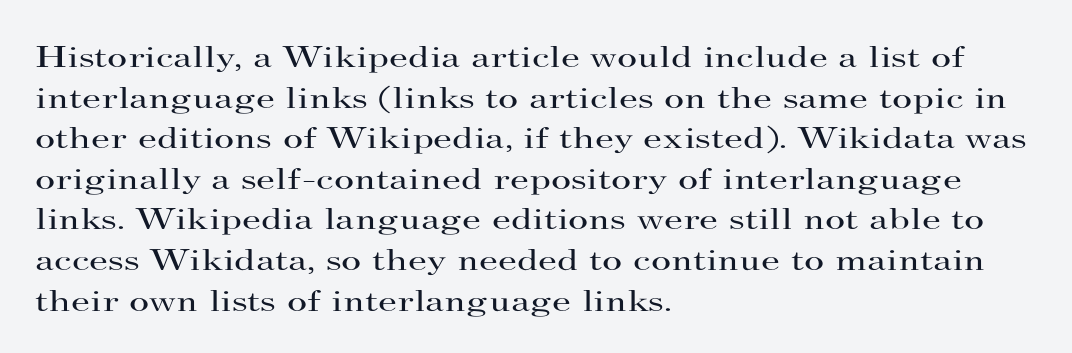
Q: Is the text bold? A: No.
Q: Is the text italic (slanted)? A: No, it is upright.
Q: Is the typeface a serif or a sans-serif typeface? A: Serif.
Q: Is the text underlined? A: No.
Q: How is the paragraph aligned? A: Left-aligned.
Q: Is the spacing between letters normal or unusually wide? A: Normal.
Q: Is the spacing between lines tight, normal or loose? A: Normal.
Q: Width (condensed, normal, or wide)? A: Wide.
Q: Stroke contrast? A: High.
Q: x-height? A: Small.
Q: Monospaced? A: No.
